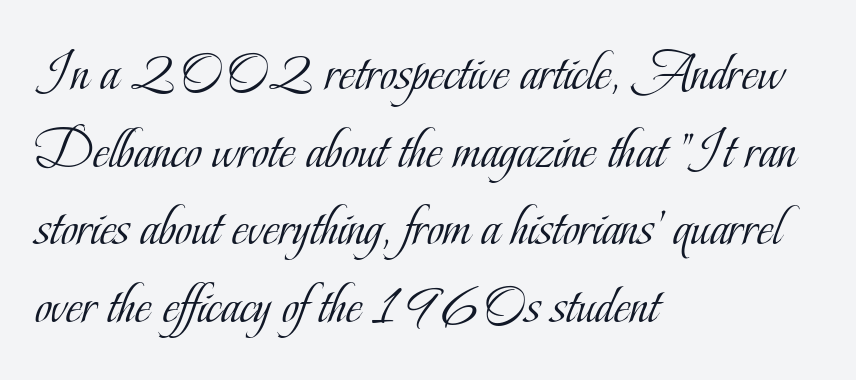
Q: Is the text bold? A: No.
Q: Is the text italic (slanted)? A: Yes.
Q: Is the typeface a serif or a sans-serif typeface? A: Serif.
Q: Is the text underlined? A: No.
Q: How is the paragraph aligned? A: Left-aligned.
Q: Is the spacing between letters normal or unusually wide? A: Normal.
Q: Is the spacing between lines tight, normal or loose? A: Normal.
Q: Width (condensed, normal, or wide)? A: Condensed.
Q: Stroke contrast? A: Low.
Q: x-height? A: Small.
Q: Monospaced? A: No.
